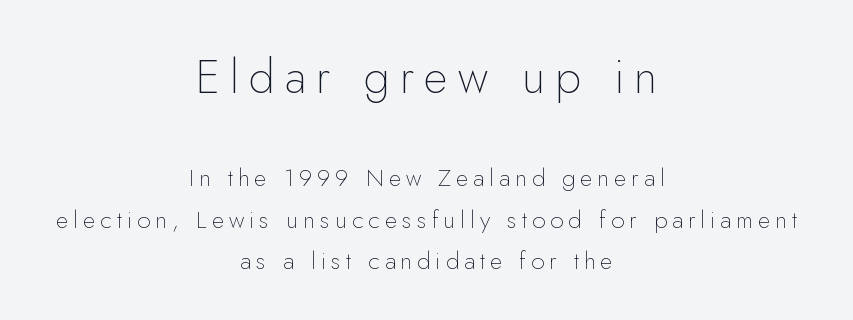
Q: Is the text bold? A: No.
Q: Is the text italic (slanted)? A: No, it is upright.
Q: Is the typeface a serif or a sans-serif typeface? A: Sans-serif.
Q: Is the text underlined? A: No.
Q: How is the paragraph aligned? A: Centered.
Q: Is the spacing between letters normal or unusually wide? A: Unusually wide.
Q: Which block of text is set in a larger size, the first (top) or the second (bottom)? A: The first (top) one.
Q: Width (condensed, normal, or wide)? A: Normal.
Q: Stroke contrast? A: Low.
Q: x-height? A: Small.
Q: Monospaced? A: No.
